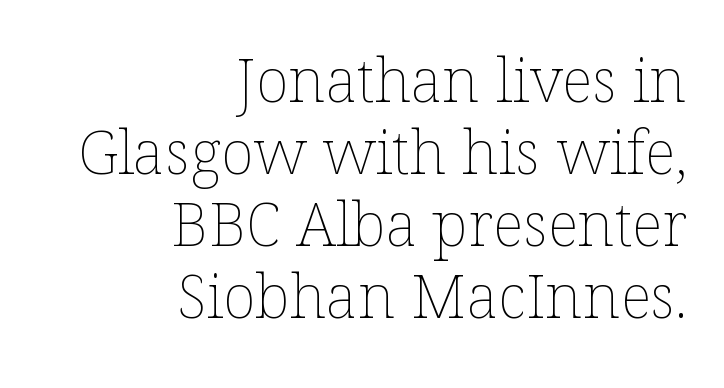
The image shows 61 px thin type, upright; set right-aligned, line spacing 1.18x, normal letter spacing, not underlined; low stroke contrast and a medium x-height.
